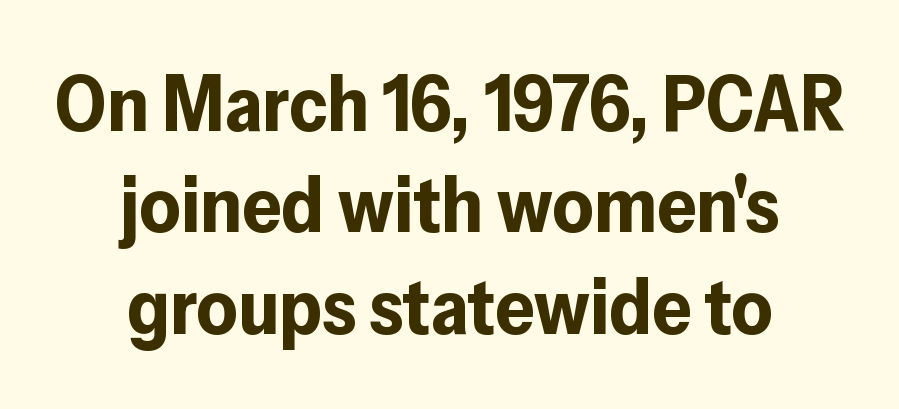
Q: Is the text bold? A: Yes.
Q: Is the text italic (slanted)? A: No, it is upright.
Q: Is the typeface a serif or a sans-serif typeface? A: Sans-serif.
Q: Is the text underlined? A: No.
Q: How is the paragraph aligned? A: Centered.
Q: Is the spacing between letters normal or unusually wide? A: Normal.
Q: Is the spacing between lines tight, normal or loose? A: Normal.
Q: Width (condensed, normal, or wide)? A: Normal.
Q: Stroke contrast? A: Low.
Q: x-height? A: Medium.
Q: Monospaced? A: No.
